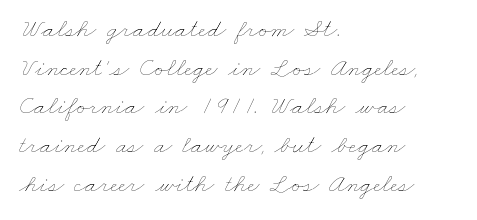
{"bold": "no", "underline": "no", "align": "left", "line_spacing": "normal", "line_spacing_ratio": 1.49, "letter_spacing": "normal", "letter_spacing_em": 0.0, "glyph_px": 26}
